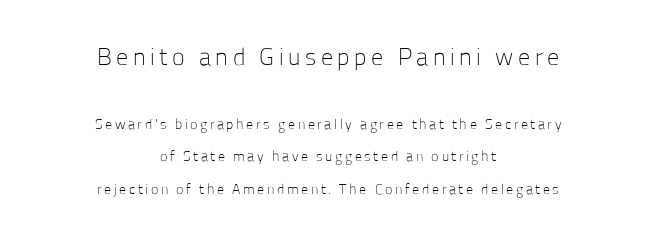
Q: Is the text bold? A: No.
Q: Is the text italic (slanted)? A: No, it is upright.
Q: Is the text underlined? A: No.
Q: How is the paragraph aligned? A: Centered.
Q: Is the spacing between lines tight, normal or loose? A: Loose.
Q: Which block of text is set in a larger size, the first (top) or the second (bottom)? A: The first (top) one.
